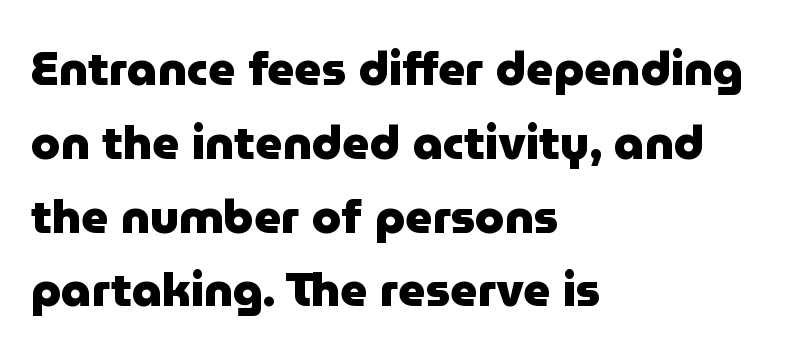
{"serif": "no", "italic": "no", "bold": "yes", "weight": "heavy", "width": "normal", "stroke_contrast": "low", "x_height": "medium", "monospaced": "no", "underline": "no", "align": "left", "line_spacing": "normal", "line_spacing_ratio": 1.57, "letter_spacing": "normal", "letter_spacing_em": 0.0, "glyph_px": 47}
